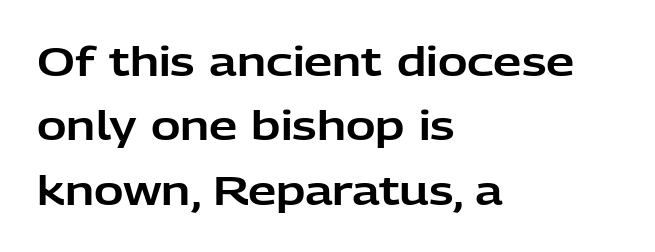
Q: Is the text italic (slanted)? A: No, it is upright.
Q: Is the typeface a serif or a sans-serif typeface? A: Sans-serif.
Q: Is the text underlined? A: No.
Q: How is the paragraph aligned? A: Left-aligned.
Q: Is the spacing between letters normal or unusually wide? A: Normal.
Q: Is the spacing between lines tight, normal or loose? A: Normal.
Q: Width (condensed, normal, or wide)? A: Normal.
Q: Stroke contrast? A: Low.
Q: x-height? A: Medium.
Q: Monospaced? A: No.
